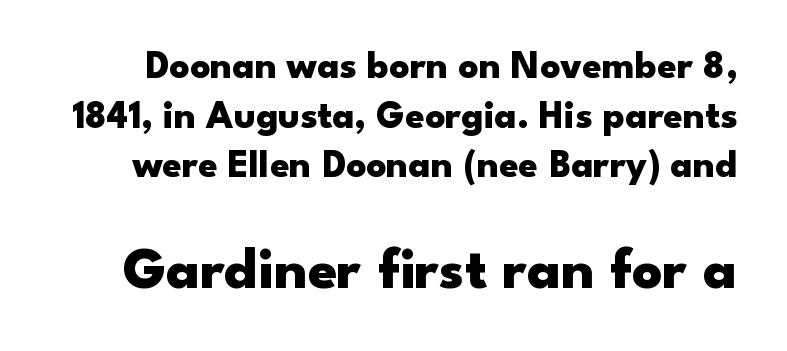
{"serif": "no", "italic": "no", "bold": "yes", "weight": "heavy", "width": "wide", "stroke_contrast": "low", "x_height": "small", "monospaced": "no", "underline": "no", "line_spacing": "normal", "line_spacing_ratio": 1.27, "letter_spacing": "normal", "letter_spacing_em": 0.0, "larger_block": "second", "size_ratio": 1.51, "glyph_px": 59}
